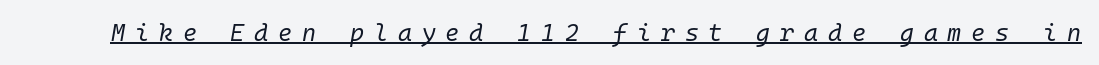
{"italic": "yes", "lean": "right", "slant_degrees": 10, "bold": "no", "underline": "yes", "letter_spacing": "wide", "letter_spacing_em": 0.41, "glyph_px": 24}
